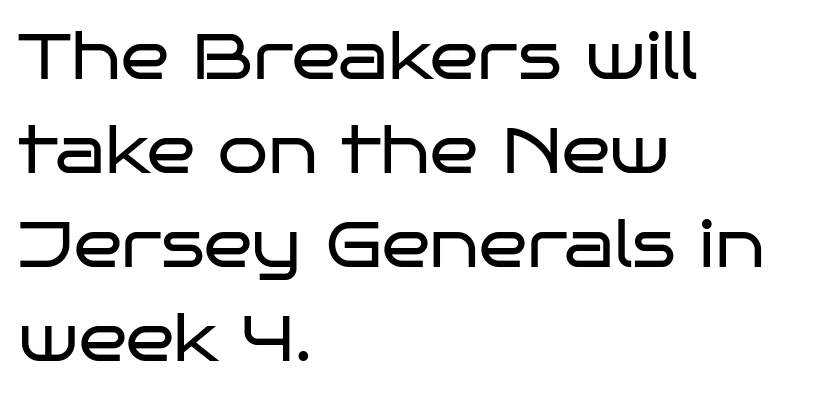
{"serif": "no", "italic": "no", "bold": "no", "weight": "regular", "width": "wide", "stroke_contrast": "low", "x_height": "large", "monospaced": "no", "underline": "no", "align": "left", "line_spacing": "normal", "line_spacing_ratio": 1.47, "letter_spacing": "normal", "letter_spacing_em": 0.0, "glyph_px": 64}
